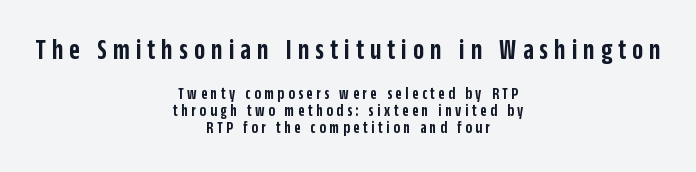
Q: Is the text bold? A: Semi-bold.
Q: Is the text italic (slanted)? A: No, it is upright.
Q: Is the typeface a serif or a sans-serif typeface? A: Sans-serif.
Q: Is the text underlined? A: No.
Q: How is the paragraph aligned? A: Centered.
Q: Is the spacing between letters normal or unusually wide? A: Unusually wide.
Q: Is the spacing between lines tight, normal or loose? A: Tight.
Q: Which block of text is set in a larger size, the first (top) or the second (bottom)? A: The first (top) one.
Q: Width (condensed, normal, or wide)? A: Condensed.
Q: Stroke contrast? A: Low.
Q: x-height? A: Large.
Q: Monospaced? A: No.
